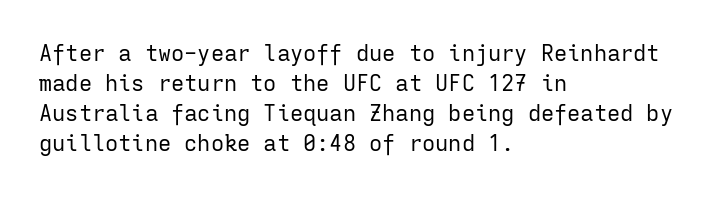
Q: Is the text bold? A: No.
Q: Is the text italic (slanted)? A: No, it is upright.
Q: Is the text underlined? A: No.
Q: How is the paragraph aligned? A: Left-aligned.
Q: Is the spacing between letters normal or unusually wide? A: Normal.
Q: Is the spacing between lines tight, normal or loose? A: Normal.
